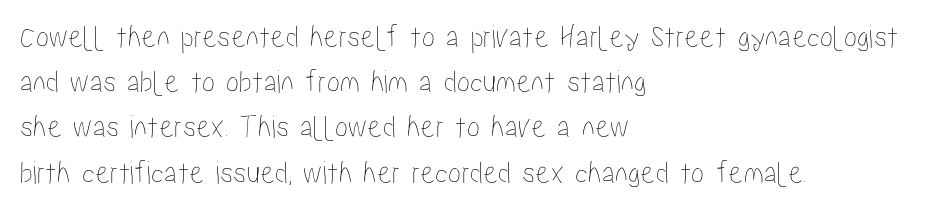
If you drew a line through each stem, it would be perfectly vertical. This block has exactly the height ordinary leading produces. Varying glyph widths throughout — classic text-font behaviour. Each row of text sits above clean, open space.
